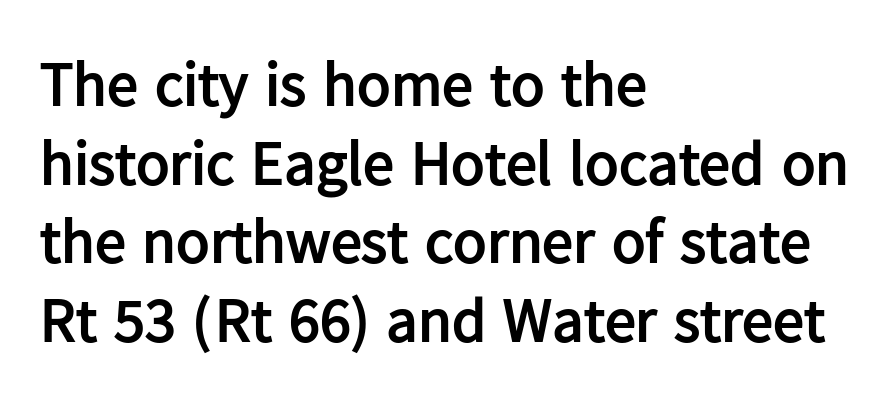
The face used here is proportionally spaced, like ordinary book or web type. The compositor pushed each line to the left boundary. Serif or sans? Sans — the stroke terminals are bare. The passage shown stacks its lines at a standard gap. The letters sit at their default tracking, neither squeezed nor spread.
